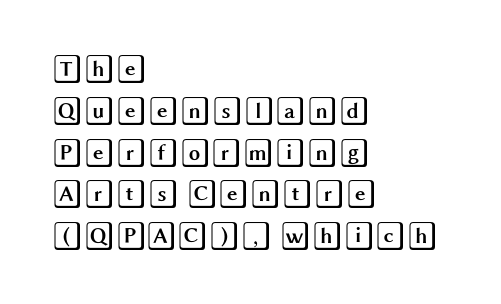
The image shows 29 px wide type, upright; set left-aligned, normal line spacing (1.44x), normal letter spacing, not underlined; a large x-height.
